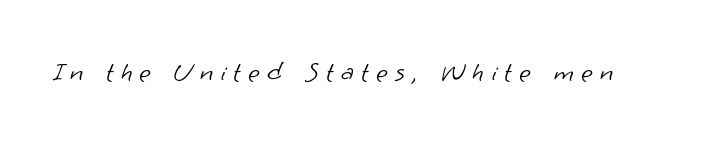
Note the varied advance widths — an 'i' is clearly narrower than an 'm'. The area under the type is left untouched. Stroke terminals: plain, sans-serif. The letters are spread apart with noticeably loose tracking. Weight class: somewhere from thin through regular.
